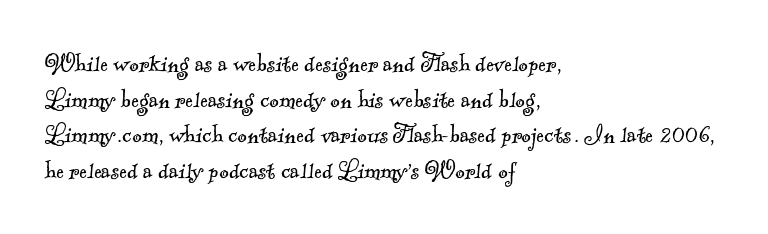
The image shows 29 px light serif type; set left-aligned, line spacing 1.23x, normal letter spacing, not underlined; a small x-height.
